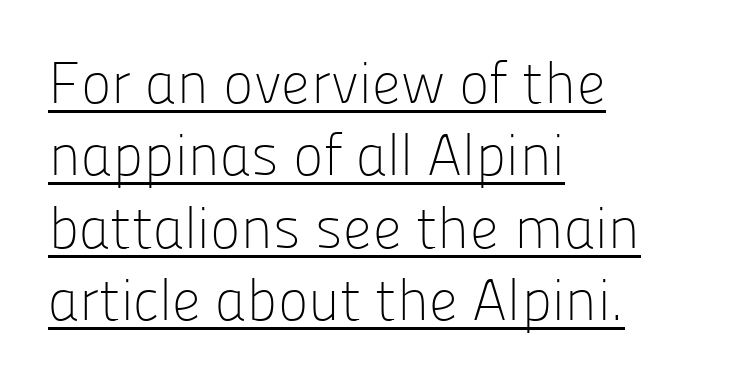
Q: Is the text bold? A: No.
Q: Is the text italic (slanted)? A: No, it is upright.
Q: Is the typeface a serif or a sans-serif typeface? A: Sans-serif.
Q: Is the text underlined? A: Yes.
Q: How is the paragraph aligned? A: Left-aligned.
Q: Is the spacing between letters normal or unusually wide? A: Normal.
Q: Is the spacing between lines tight, normal or loose? A: Normal.
Q: Width (condensed, normal, or wide)? A: Normal.
Q: Stroke contrast? A: Low.
Q: x-height? A: Medium.
Q: Monospaced? A: No.
